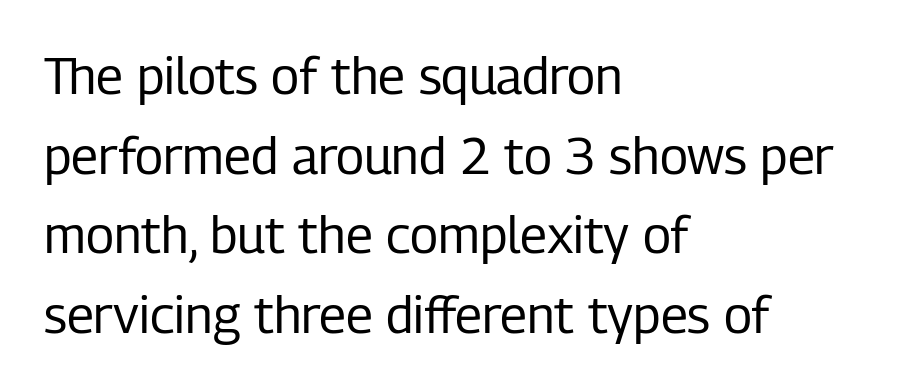
{"serif": "no", "italic": "no", "bold": "no", "weight": "regular", "width": "condensed", "stroke_contrast": "low", "x_height": "medium", "monospaced": "no", "underline": "no", "align": "left", "line_spacing": "normal", "line_spacing_ratio": 1.56, "letter_spacing": "normal", "letter_spacing_em": 0.0, "glyph_px": 51}
